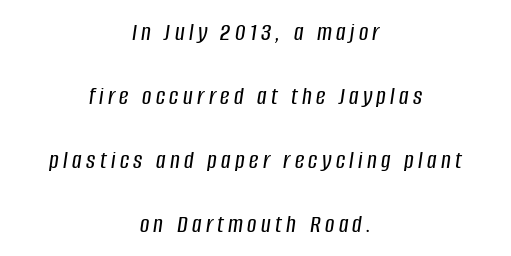
{"italic": "yes", "lean": "right", "slant_degrees": 8, "underline": "no", "align": "center", "line_spacing": "loose", "line_spacing_ratio": 2.46, "glyph_px": 26}
